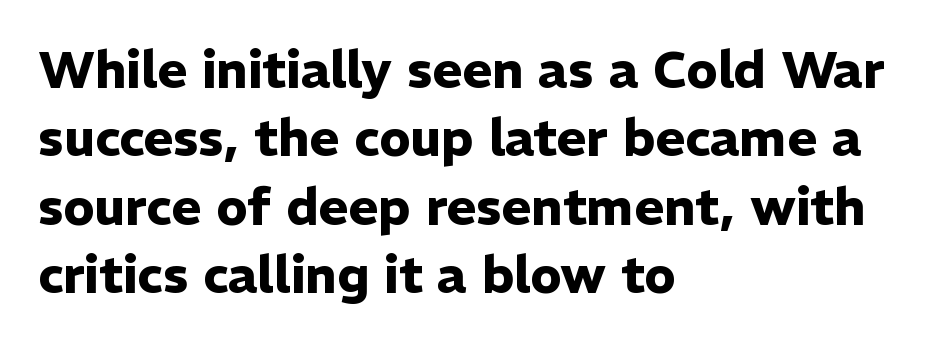
This is the regular roman posture of the typeface. Descenders are the only things crossing below the line. The face used here is proportionally spaced, like ordinary book or web type. Emphasis by weight is at full strength: bold. Leftover space on each line is placed entirely after the last word.
